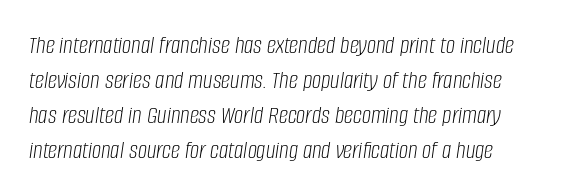
A clean baseline with only descenders dipping below it. Nothing unusual about the tracking: characters are spaced as the font intends. Rendered with sloped, italic letterforms. Is the type heavy? It reads as light-to-regular instead. Whoever set this chose a conventional vertical rhythm.
